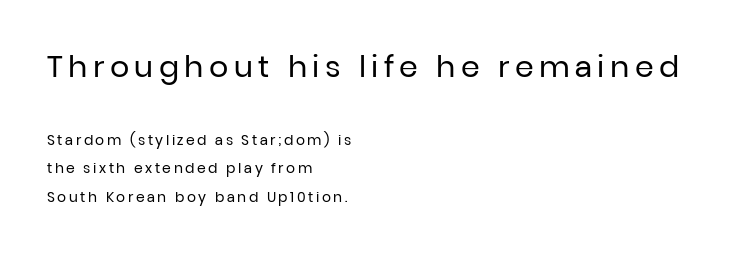
The image shows 30 px regular-weight sans-serif type, upright; set left-aligned, loose line spacing (2.01x), not underlined; the first (top) block is 2.14x larger; low stroke contrast and a medium x-height.
